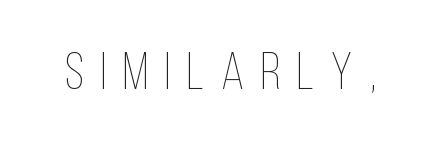
Just letters on the line, the space beneath them empty. Spacing between characters has been opened up far beyond the box default. These lines were composed using upright roman letters. Do the characters align in a grid? No, the font is proportional. The characters are drawn with everyday or finer stroke widths.
